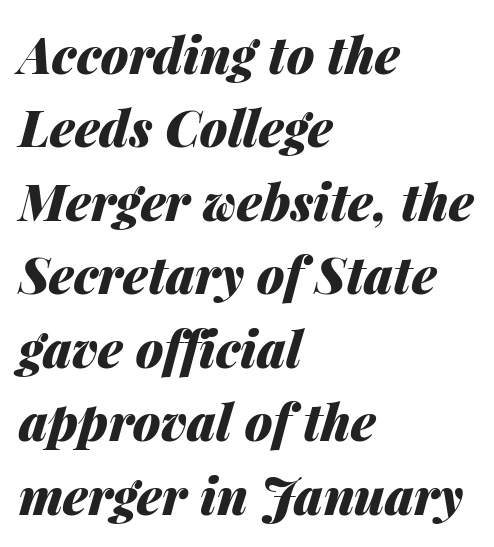
Q: Is the text bold? A: Yes.
Q: Is the text italic (slanted)? A: Yes, it leans right by about 14 degrees.
Q: Is the text underlined? A: No.
Q: How is the paragraph aligned? A: Left-aligned.
Q: Is the spacing between letters normal or unusually wide? A: Normal.
Q: Is the spacing between lines tight, normal or loose? A: Normal.
Q: Width (condensed, normal, or wide)? A: Normal.
Q: Stroke contrast? A: Medium.
Q: x-height? A: Medium.
Q: Monospaced? A: No.
